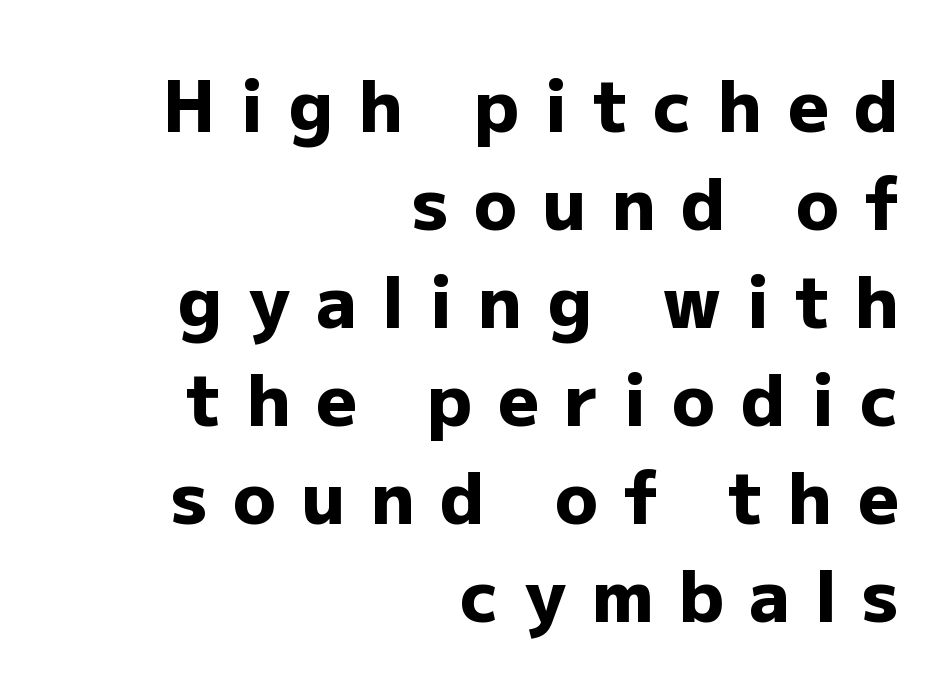
The passage shown is emphatically bold. Honestly, the letter spacing is so wide it's the main thing you notice. The rows are spaced the way most documents space them. Beneath every word, the page is bare. Do the characters align in a grid? No, the font is proportional. The text was rendered using a sans face with plain stroke endings.
